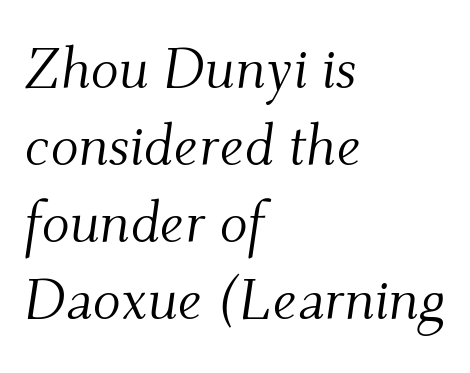
Q: Is the text bold? A: No.
Q: Is the text italic (slanted)? A: Yes, it leans right by about 9 degrees.
Q: Is the typeface a serif or a sans-serif typeface? A: Serif.
Q: Is the text underlined? A: No.
Q: How is the paragraph aligned? A: Left-aligned.
Q: Is the spacing between letters normal or unusually wide? A: Normal.
Q: Is the spacing between lines tight, normal or loose? A: Normal.
Q: Width (condensed, normal, or wide)? A: Normal.
Q: Stroke contrast? A: Medium.
Q: x-height? A: Small.
Q: Monospaced? A: No.
